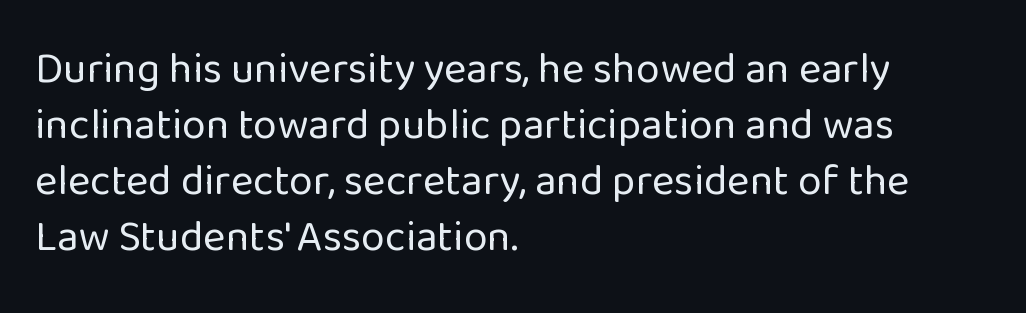
The words here are not underlined. A typesetter would mark this as roman, not italic. The letters sit at their default tracking, neither squeezed nor spread. Typeset ragged right — the left edge is the straight one. The letters advance in unequal steps, a hallmark of proportional type. Font category for this specimen: sans-serif.
